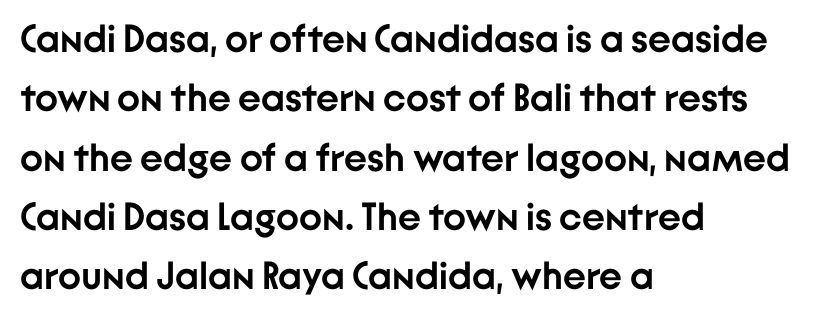
The image shows 39 px semibold sans-serif type, upright; set left-aligned, normal line spacing (1.52x), normal letter spacing, not underlined; low stroke contrast and a medium x-height.
